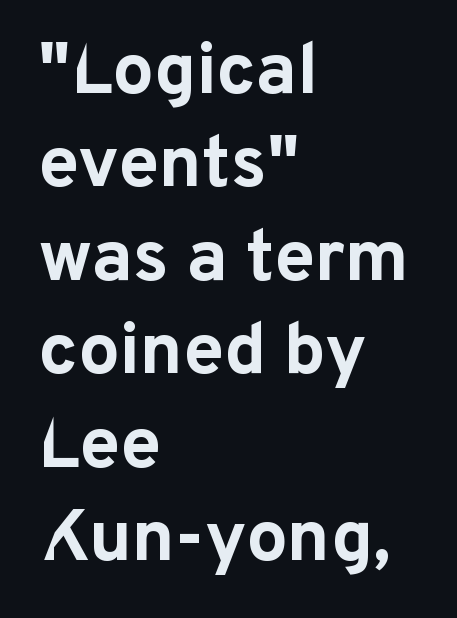
{"serif": "no", "italic": "no", "bold": "yes", "weight": "bold", "width": "normal", "stroke_contrast": "low", "x_height": "medium", "monospaced": "no", "underline": "no", "align": "left", "line_spacing": "normal", "line_spacing_ratio": 1.28, "letter_spacing": "normal", "letter_spacing_em": 0.0, "glyph_px": 73}
